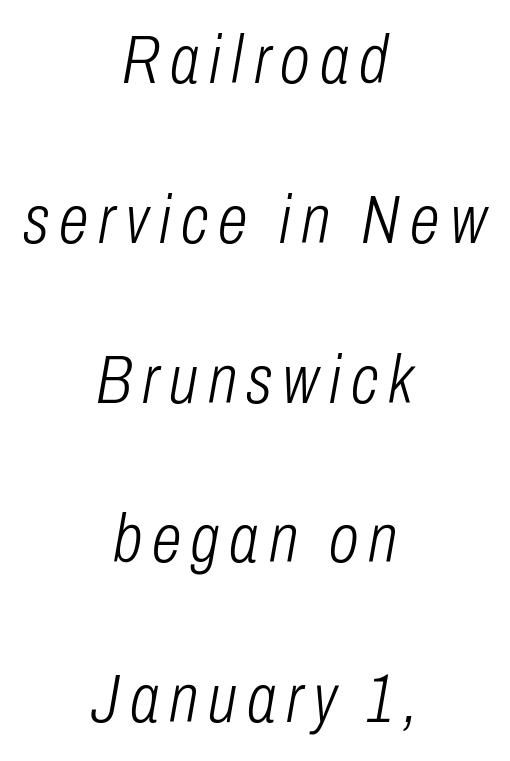
The passage shown leans; its letterforms are oblique. The passage shown is typed in a proportional face where columns would drift. Leading is clearly above the norm, producing a sparse column. Letters rest on an invisible, unmarked baseline. Weight: not bold — regular or lighter. Notice how the passage keeps no hard edge, just a central spine.
